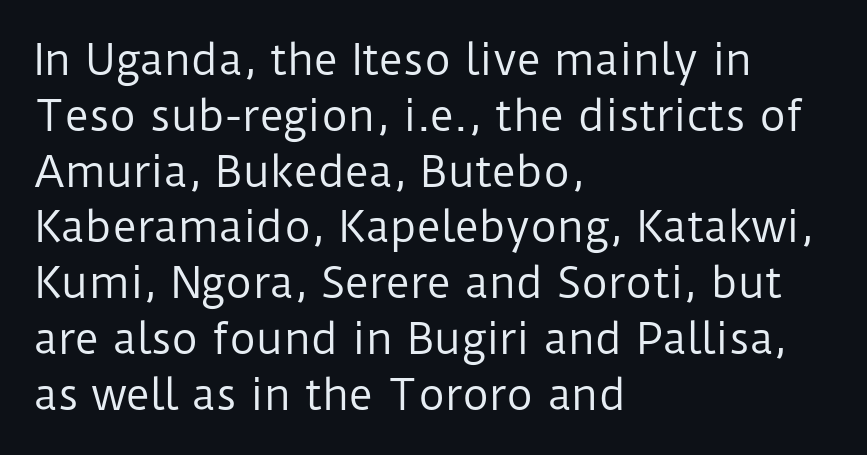
The image shows 41 px regular-weight sans-serif type, upright; set left-aligned, normal line spacing (1.36x), normal letter spacing, not underlined; low stroke contrast and a medium x-height.
